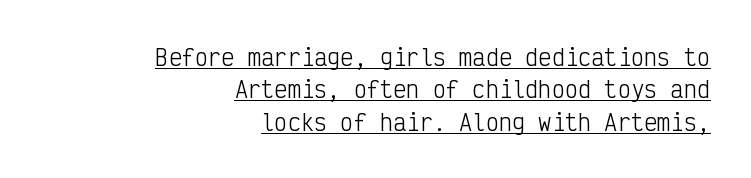
The specimen reads as upright at a glance. The string is rendered with underlining switched on. The cut favours lightness, reaching ordinary text weight at its darkest. Does the copy run flush right? Yes — the right margin is perfectly even.
